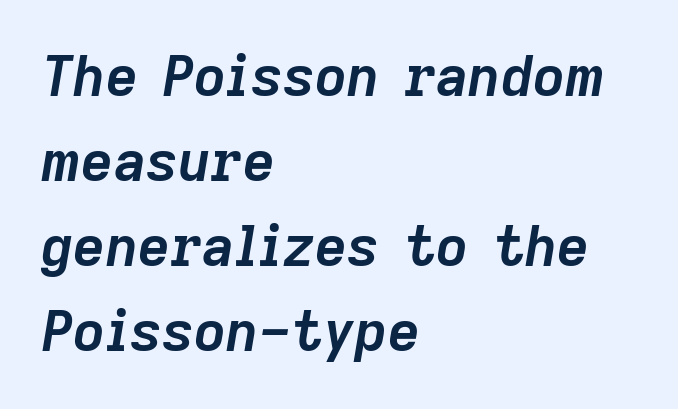
Q: Is the text bold? A: Yes.
Q: Is the text italic (slanted)? A: Yes, it leans right by about 9 degrees.
Q: Is the text underlined? A: No.
Q: How is the paragraph aligned? A: Left-aligned.
Q: Is the spacing between letters normal or unusually wide? A: Normal.
Q: Is the spacing between lines tight, normal or loose? A: Normal.
Q: Width (condensed, normal, or wide)? A: Normal.
Q: Stroke contrast? A: Low.
Q: x-height? A: Medium.
Q: Monospaced? A: No.
